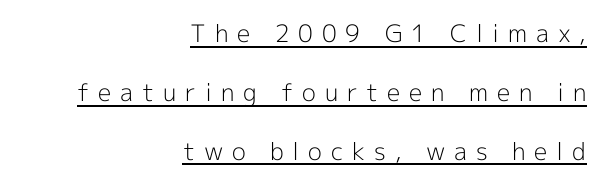
Q: Is the text bold? A: No.
Q: Is the text italic (slanted)? A: No, it is upright.
Q: Is the text underlined? A: Yes.
Q: How is the paragraph aligned? A: Right-aligned.
Q: Is the spacing between letters normal or unusually wide? A: Unusually wide.
Q: Is the spacing between lines tight, normal or loose? A: Loose.
